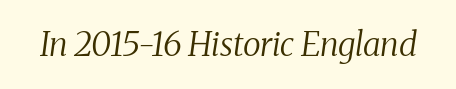
The image shows 33 px regular-weight serif type, italic (leaning right); set normal letter spacing, not underlined; medium stroke contrast and a medium x-height.
